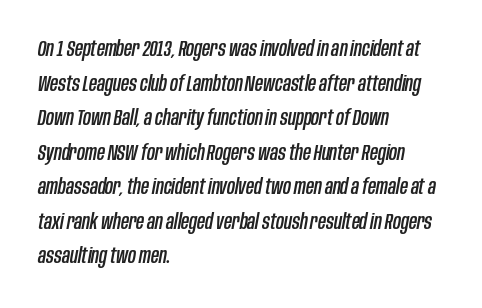
Rule under the text: the space is simply empty. Observe the ordinary spacing: letters are neighbours, not strangers. The designer left line spacing at the default. This sample is left-justified, so line endings fall wherever the words run out. The font's italic variant was chosen for this text.
